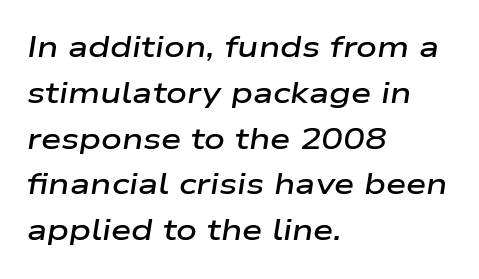
{"italic": "yes", "lean": "right", "slant_degrees": 9, "bold": "semi", "weight": "semibold", "width": "wide", "stroke_contrast": "low", "x_height": "medium", "monospaced": "no", "underline": "no", "align": "left", "line_spacing": "normal", "line_spacing_ratio": 1.58, "letter_spacing": "normal", "letter_spacing_em": 0.0, "glyph_px": 29}
